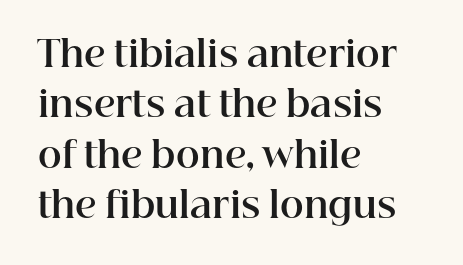
The image shows 36 px bold serif type, upright; set left-aligned, normal line spacing (1.4x), normal letter spacing, not underlined; high stroke contrast and a medium x-height.
